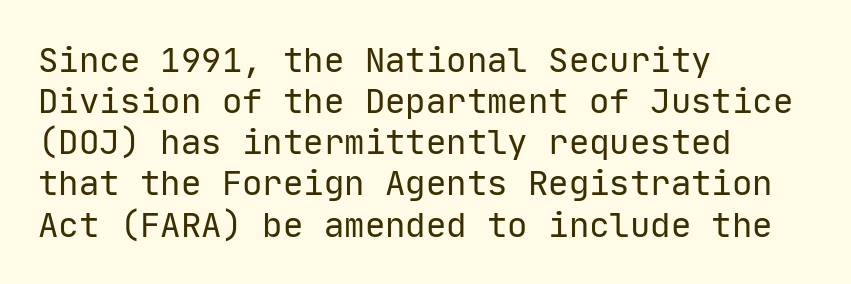
This rendering features lettering with no underline. Stroke thickness stays within the range of a standard reading face or lighter. Every character here occupies the same horizontal width, giving the sample a typewriter-like rhythm. Leftover space on each line is placed entirely after the last word. It's the straight-up-and-down kind of type.
